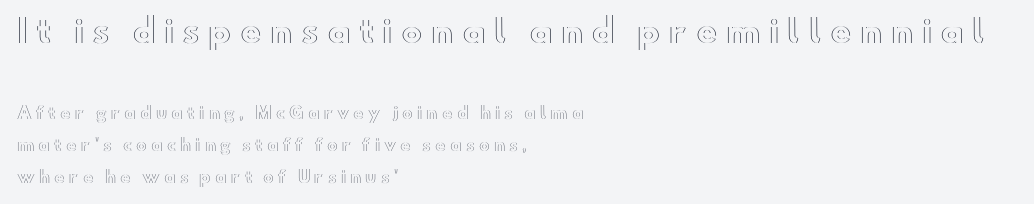
Q: Is the text italic (slanted)? A: No, it is upright.
Q: Is the text underlined? A: No.
Q: How is the paragraph aligned? A: Left-aligned.
Q: Is the spacing between letters normal or unusually wide? A: Unusually wide.
Q: Is the spacing between lines tight, normal or loose? A: Loose.
Q: Which block of text is set in a larger size, the first (top) or the second (bottom)? A: The first (top) one.
Q: Width (condensed, normal, or wide)? A: Wide.
Q: x-height? A: Small.
Q: Monospaced? A: No.
